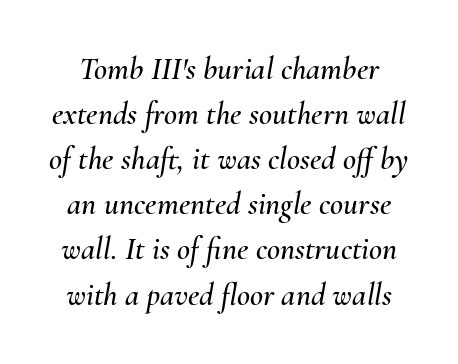
{"italic": "yes", "lean": "right", "slant_degrees": 10, "width": "normal", "stroke_contrast": "medium", "x_height": "small", "monospaced": "no", "underline": "no", "line_spacing": "normal", "line_spacing_ratio": 1.41, "letter_spacing": "normal", "letter_spacing_em": 0.0, "glyph_px": 32}
